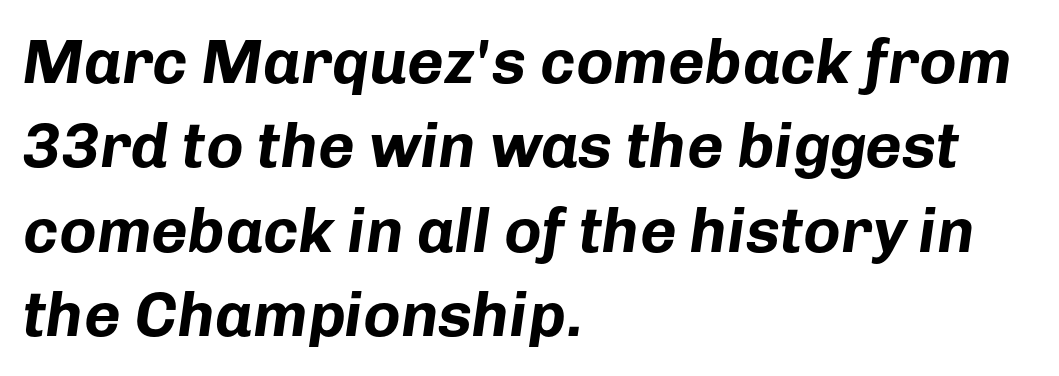
Thick stems and heavy bowls — unmistakably bold. Posture: slanted. You could not count columns in this text — the font is proportionally spaced. The gap between lines stays unmarked. Baseline-to-baseline distance is the conventional proportion of letter height. The rag falls on the right side of this text block.
